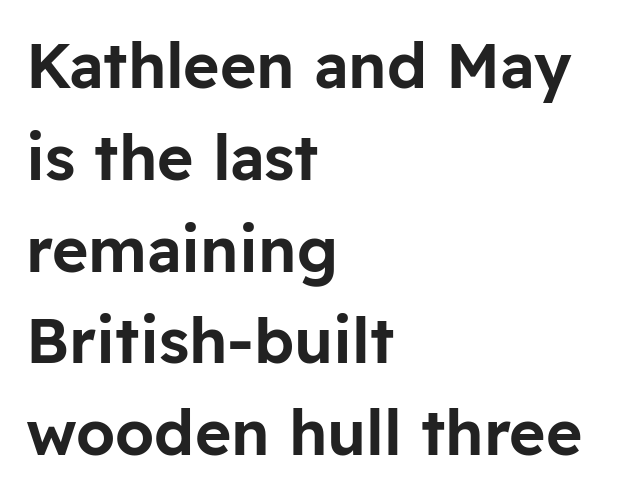
The image shows 62 px sans-serif type, upright; set left-aligned, normal line spacing (1.48x), normal letter spacing, not underlined; low stroke contrast and a medium x-height.
